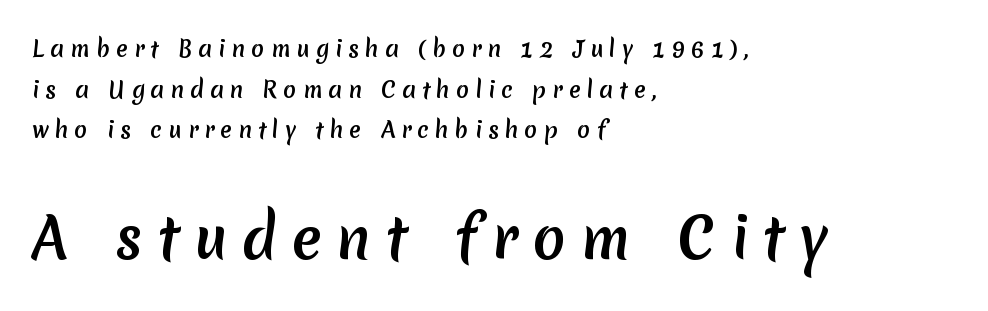
{"serif": "no", "width": "normal", "stroke_contrast": "medium", "x_height": "medium", "monospaced": "no", "underline": "no", "align": "left", "line_spacing_ratio": 1.85, "letter_spacing": "wide", "letter_spacing_em": 0.27, "larger_block": "second", "size_ratio": 2.5, "glyph_px": 55}
